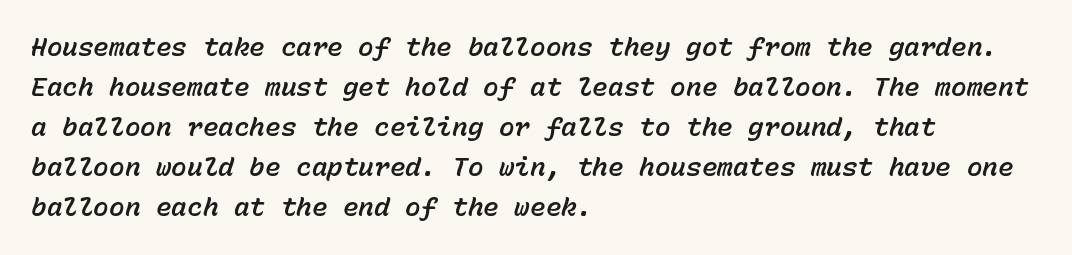
Q: Is the text italic (slanted)? A: Yes, it leans right by about 15 degrees.
Q: Is the text underlined? A: No.
Q: How is the paragraph aligned? A: Left-aligned.
Q: Is the spacing between letters normal or unusually wide? A: Normal.
Q: Is the spacing between lines tight, normal or loose? A: Normal.
